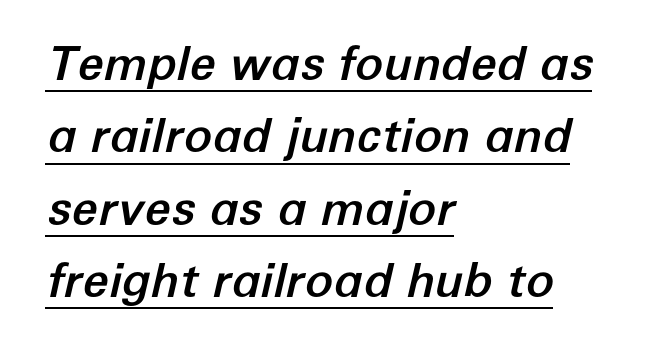
The image shows 47 px text type, italic (leaning right); set left-aligned, normal line spacing (1.54x), normal letter spacing, underlined; low stroke contrast and a medium x-height.
